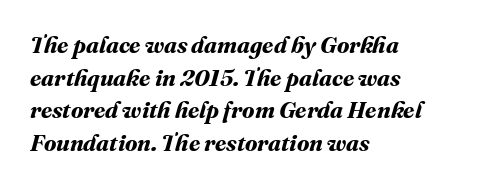
The image shows 23 px bold type; set left-aligned, normal line spacing (1.42x), normal letter spacing, not underlined.
